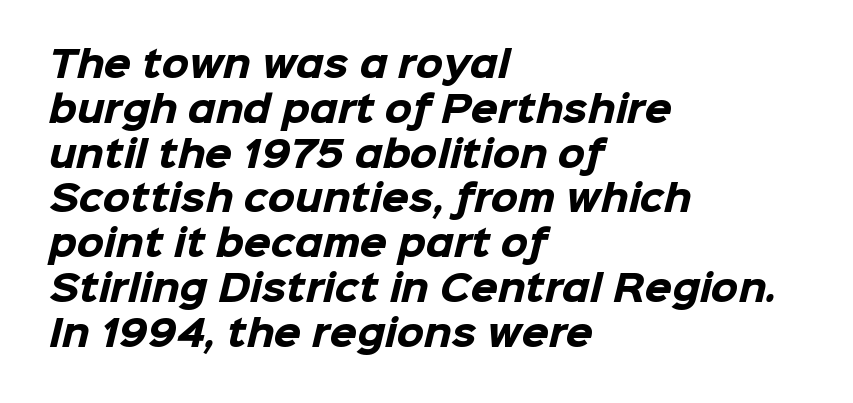
The image shows 35 px heavy sans-serif type; set left-aligned, normal line spacing (1.28x), normal letter spacing, not underlined; low stroke contrast and a medium x-height.
